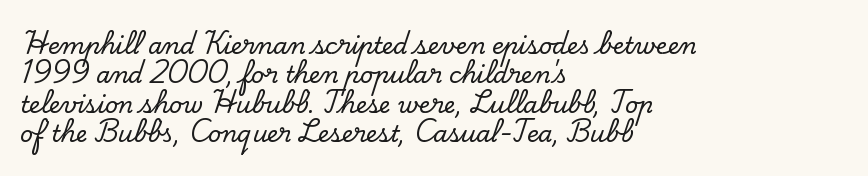
The image shows 23 px text type; set left-aligned, normal line spacing (1.28x), normal letter spacing, not underlined.
